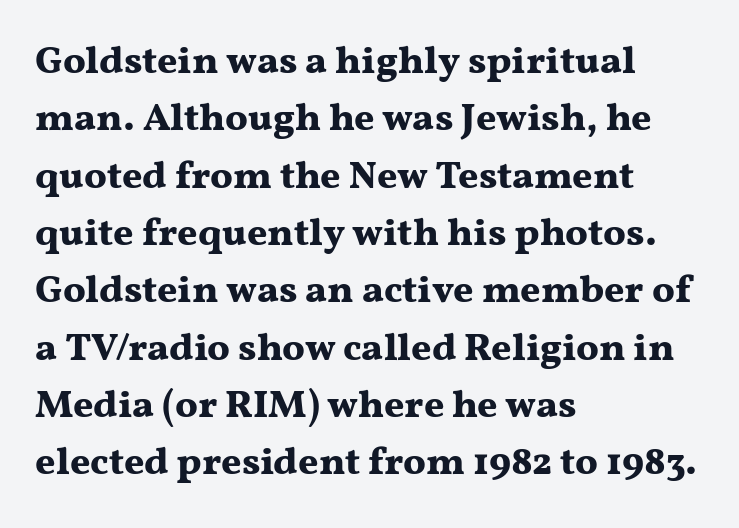
Q: Is the text bold? A: Yes.
Q: Is the text italic (slanted)? A: No, it is upright.
Q: Is the typeface a serif or a sans-serif typeface? A: Serif.
Q: Is the text underlined? A: No.
Q: How is the paragraph aligned? A: Left-aligned.
Q: Is the spacing between letters normal or unusually wide? A: Normal.
Q: Is the spacing between lines tight, normal or loose? A: Normal.
Q: Width (condensed, normal, or wide)? A: Wide.
Q: Stroke contrast? A: Medium.
Q: x-height? A: Medium.
Q: Monospaced? A: No.
